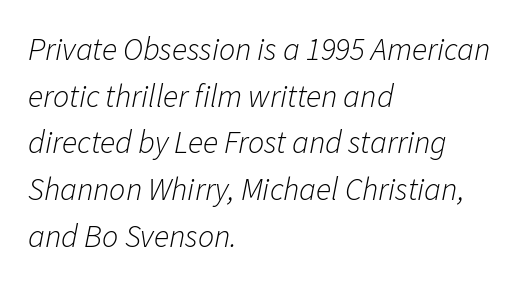
{"italic": "yes", "lean": "right", "slant_degrees": 11, "bold": "no", "weight": "light", "width": "normal", "stroke_contrast": "low", "x_height": "medium", "monospaced": "no", "underline": "no", "align": "left", "line_spacing": "normal", "line_spacing_ratio": 1.46, "letter_spacing": "normal", "letter_spacing_em": 0.0, "glyph_px": 32}
